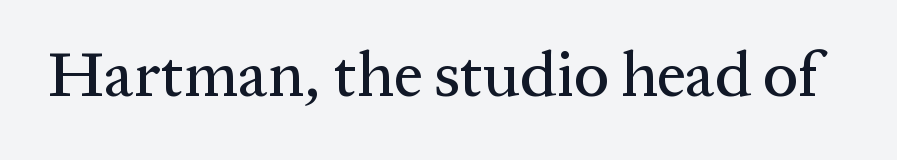
{"serif": "yes", "italic": "no", "width": "normal", "stroke_contrast": "medium", "x_height": "medium", "monospaced": "no", "underline": "no", "letter_spacing": "normal", "letter_spacing_em": 0.0, "glyph_px": 63}
